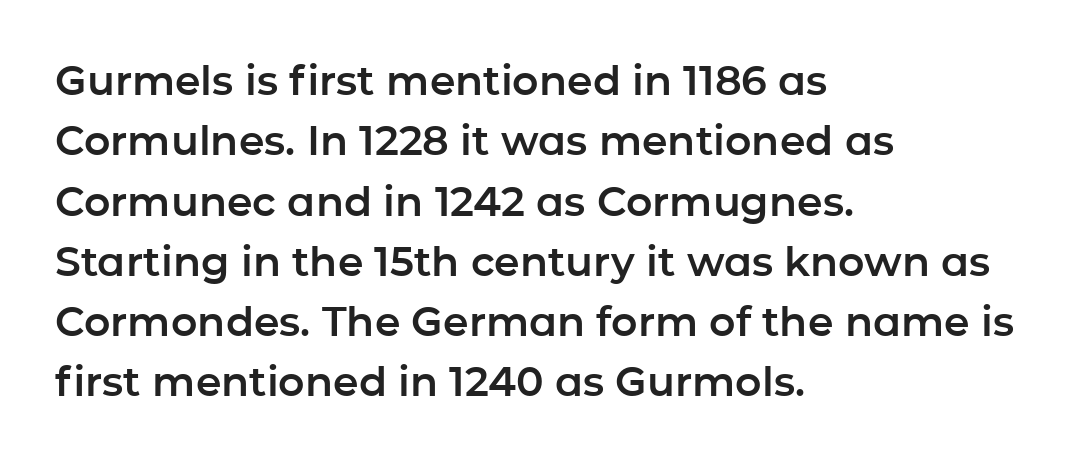
Q: Is the text italic (slanted)? A: No, it is upright.
Q: Is the typeface a serif or a sans-serif typeface? A: Sans-serif.
Q: Is the text underlined? A: No.
Q: How is the paragraph aligned? A: Left-aligned.
Q: Is the spacing between letters normal or unusually wide? A: Normal.
Q: Is the spacing between lines tight, normal or loose? A: Normal.
Q: Width (condensed, normal, or wide)? A: Normal.
Q: Stroke contrast? A: Low.
Q: x-height? A: Medium.
Q: Monospaced? A: No.
